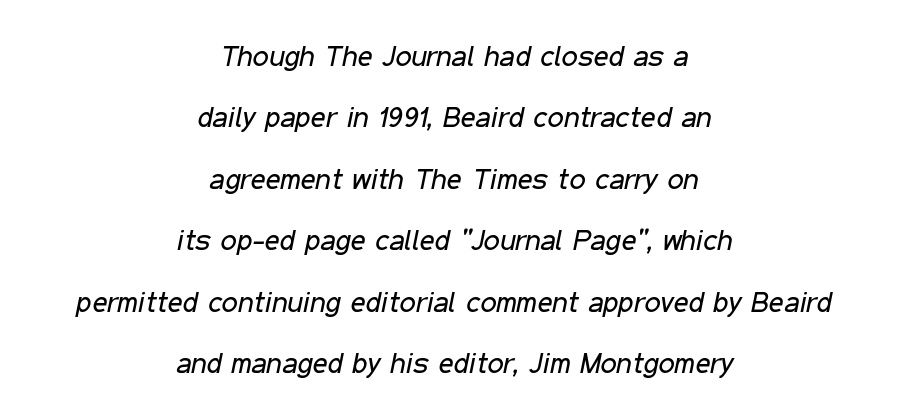
No heavy texture on the line: the type isn't bold. The rendering applies a slant to the glyphs. The strip under each line holds only bare page. Whoever set this chose breathing room over compactness in the vertical rhythm.
